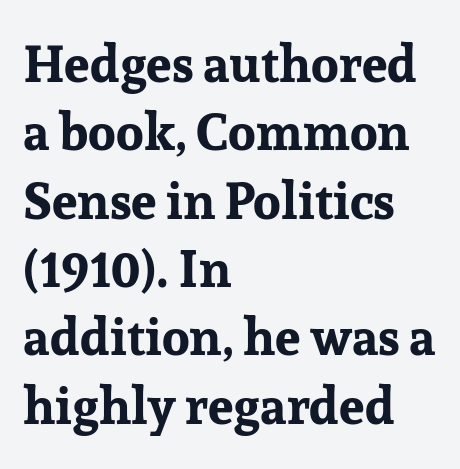
Q: Is the text bold? A: Yes.
Q: Is the text italic (slanted)? A: No, it is upright.
Q: Is the typeface a serif or a sans-serif typeface? A: Serif.
Q: Is the text underlined? A: No.
Q: How is the paragraph aligned? A: Left-aligned.
Q: Is the spacing between letters normal or unusually wide? A: Normal.
Q: Is the spacing between lines tight, normal or loose? A: Normal.
Q: Width (condensed, normal, or wide)? A: Normal.
Q: Stroke contrast? A: Low.
Q: x-height? A: Medium.
Q: Monospaced? A: No.
